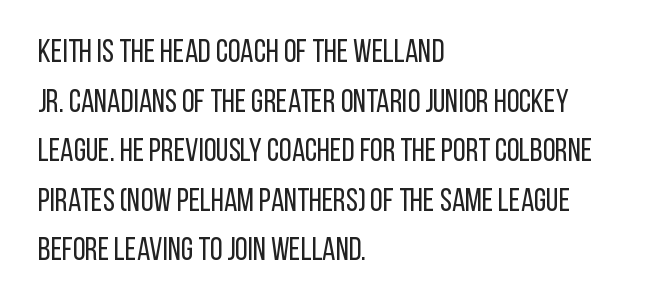
Note the varied advance widths — an 'i' is clearly narrower than an 'm'. Grotesque or geometric, the face here clearly has no serifs. Posture: upright roman. Where is the straight margin? On the left.
